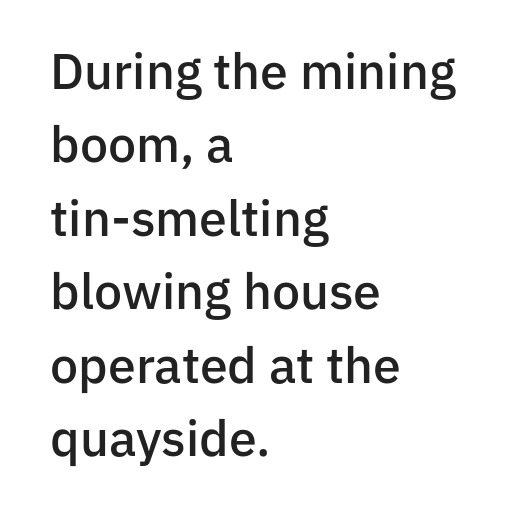
Compared with a centered layout, this one pins lines to the left instead. Underlining? Definitely not there. Are there feet on the stems? There aren't — it's a sans. A bit beefed up — I'd call it semibold rather than bold. When letters stand straight like this, we call the style roman or upright.
